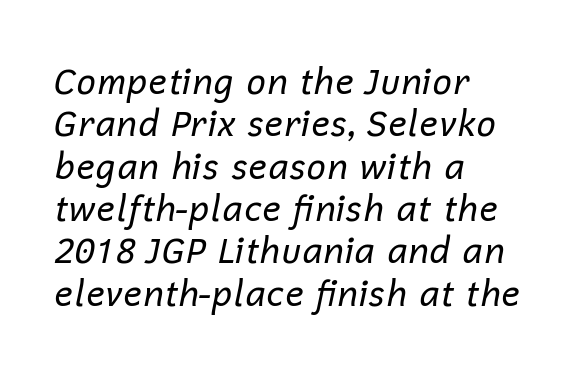
{"italic": "yes", "lean": "right", "slant_degrees": 12, "bold": "no", "weight": "regular", "width": "normal", "stroke_contrast": "low", "x_height": "medium", "monospaced": "no", "underline": "no", "align": "left", "line_spacing_ratio": 1.21, "letter_spacing": "normal", "letter_spacing_em": 0.0, "glyph_px": 35}
